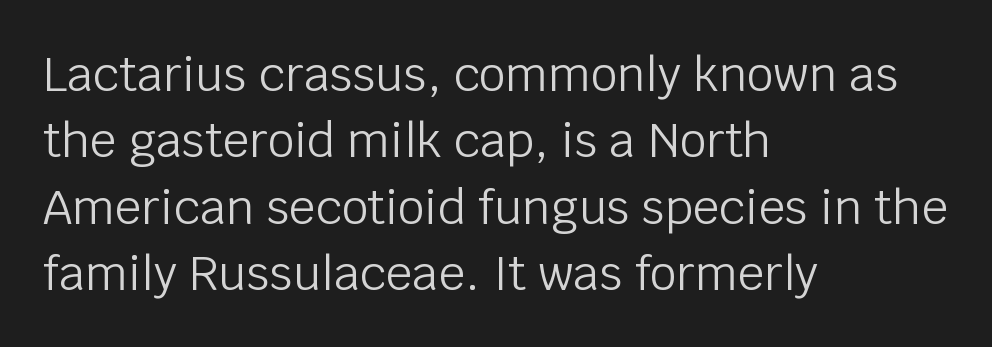
The image shows 47 px light sans-serif type, upright; set left-aligned, normal line spacing (1.41x), normal letter spacing, not underlined; low stroke contrast and a large x-height.
